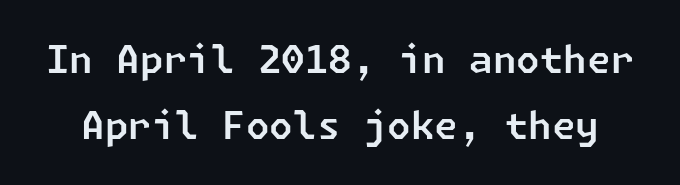
Students, note that the glyphs here touch the page at normal intervals. The specimen omits any rule beneath the text block's lines. Note: no serifs on the glyphs.
